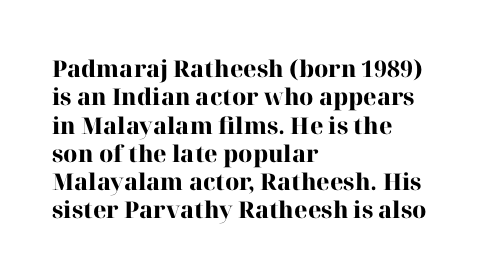
Plain, unruled lines of type. Heft: maximum for text — a bold. The tracking reads as untouched default to a designer's eye. Nope, not italic — everything's standing straight.
